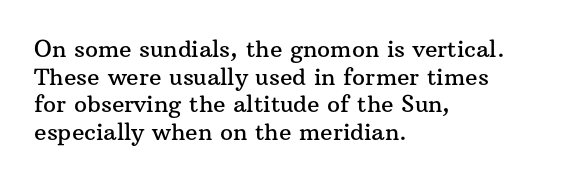
Q: Is the text italic (slanted)? A: No, it is upright.
Q: Is the text underlined? A: No.
Q: How is the paragraph aligned? A: Left-aligned.
Q: Is the spacing between letters normal or unusually wide? A: Normal.
